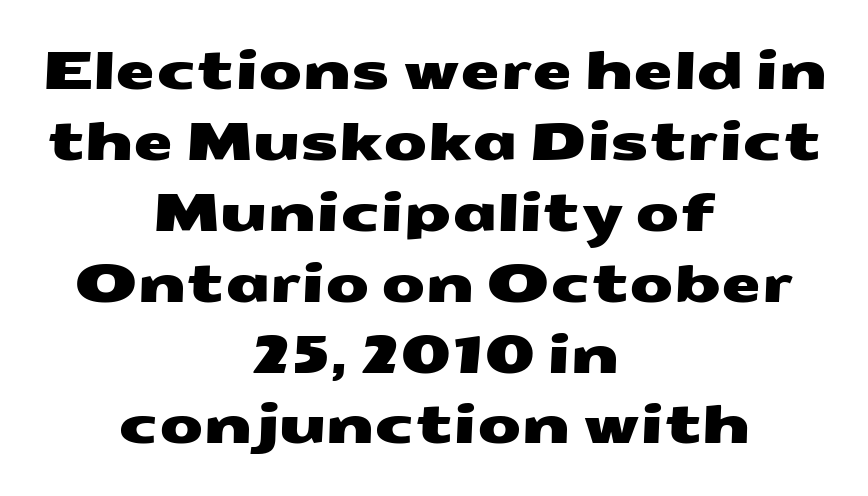
The image shows 51 px wide sans-serif type; set centered, normal line spacing (1.39x), normal letter spacing, not underlined; medium stroke contrast and a medium x-height.
